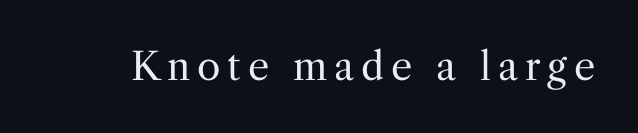
{"serif": "yes", "italic": "no", "bold": "no", "weight": "regular", "width": "normal", "stroke_contrast": "medium", "x_height": "medium", "monospaced": "no", "underline": "no", "glyph_px": 38}
